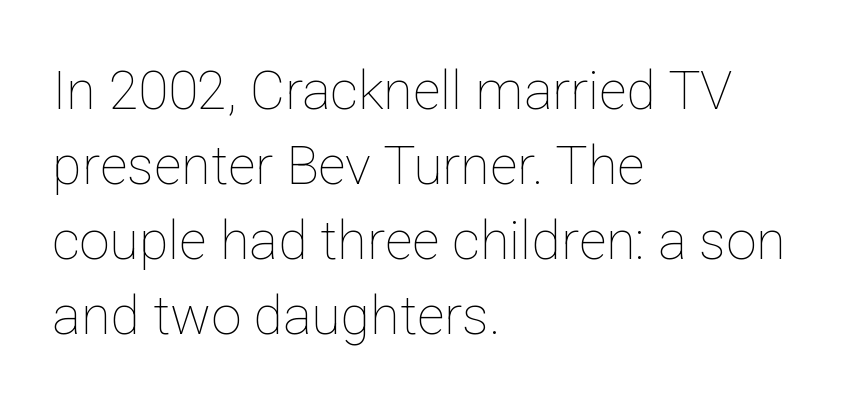
Q: Is the text bold? A: No.
Q: Is the text italic (slanted)? A: No, it is upright.
Q: Is the text underlined? A: No.
Q: How is the paragraph aligned? A: Left-aligned.
Q: Is the spacing between letters normal or unusually wide? A: Normal.
Q: Is the spacing between lines tight, normal or loose? A: Normal.
Q: Width (condensed, normal, or wide)? A: Normal.
Q: Stroke contrast? A: Low.
Q: x-height? A: Medium.
Q: Monospaced? A: No.
